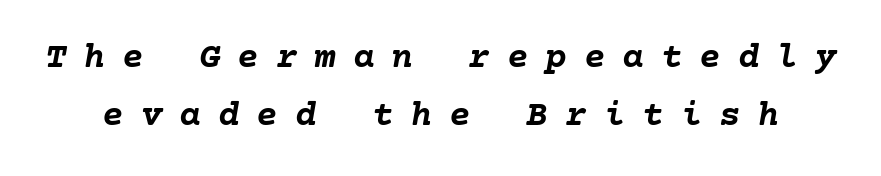
The image shows 36 px semibold type, italic (leaning right); set normal line spacing (1.6x), unusually wide letter spacing (+0.47 em), not underlined; low stroke contrast and a medium x-height.
